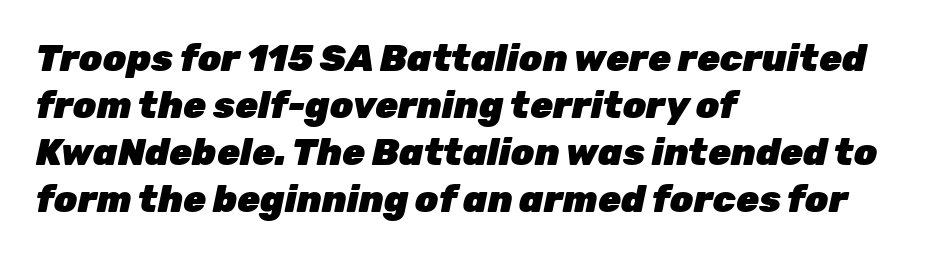
Students, note that the glyphs here touch the page at normal intervals. A full-strength bold gives these letters their thick strokes. Has an underline been added? It has not. Alignment: flush left.
